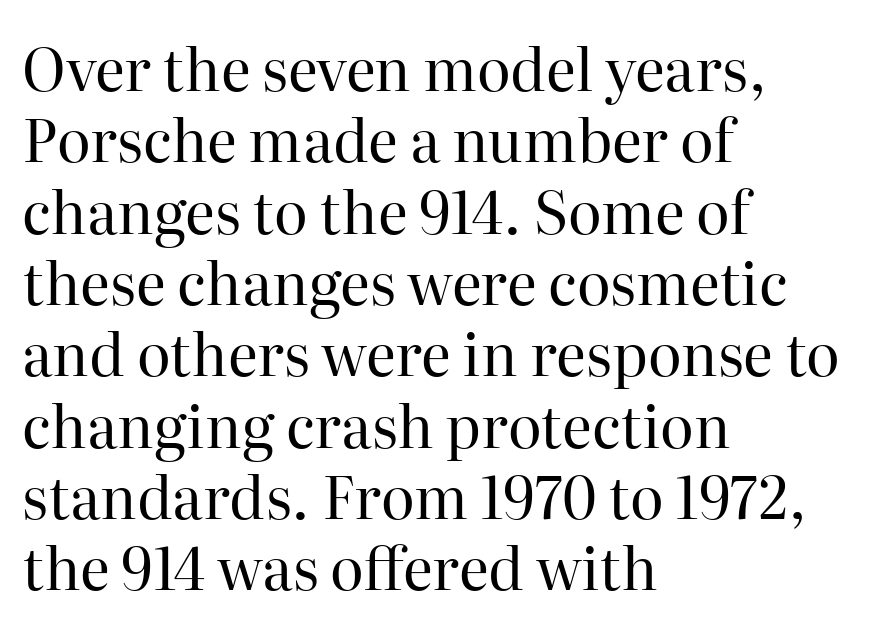
The image shows 58 px regular-weight serif type, upright; set left-aligned, line spacing 1.23x, normal letter spacing, not underlined; high stroke contrast and a medium x-height.
